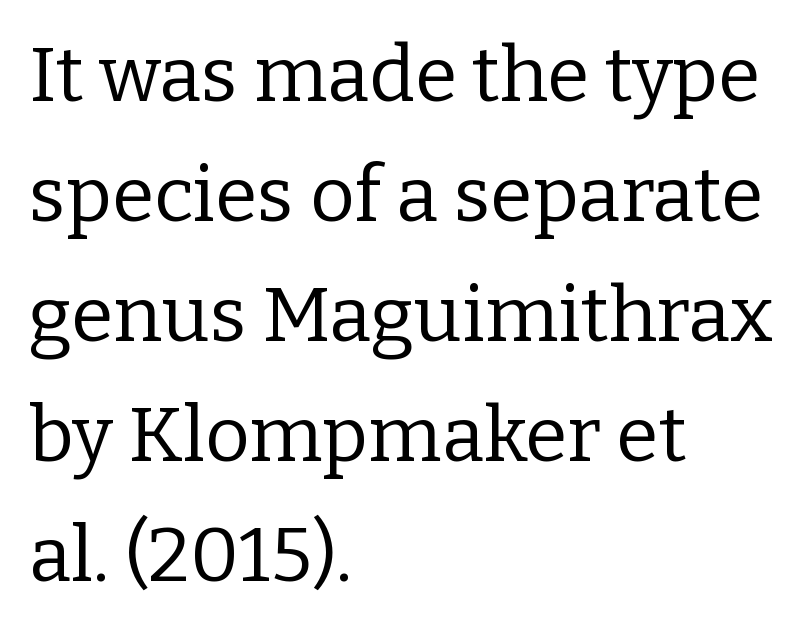
Q: Is the text bold? A: No.
Q: Is the text italic (slanted)? A: No, it is upright.
Q: Is the typeface a serif or a sans-serif typeface? A: Serif.
Q: Is the text underlined? A: No.
Q: How is the paragraph aligned? A: Left-aligned.
Q: Is the spacing between letters normal or unusually wide? A: Normal.
Q: Is the spacing between lines tight, normal or loose? A: Normal.
Q: Width (condensed, normal, or wide)? A: Normal.
Q: Stroke contrast? A: Low.
Q: x-height? A: Medium.
Q: Monospaced? A: No.
